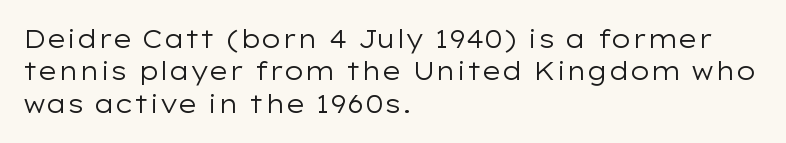
{"italic": "no", "bold": "no", "underline": "no", "align": "left", "line_spacing": "normal", "line_spacing_ratio": 1.3, "letter_spacing": "normal", "letter_spacing_em": 0.0, "glyph_px": 25}
